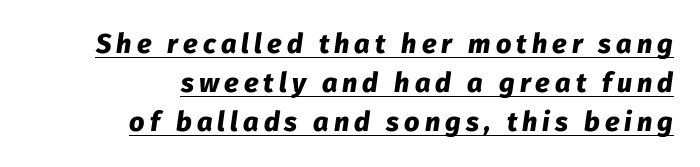
Q: Is the text bold? A: Yes.
Q: Is the text italic (slanted)? A: Yes, it leans right by about 8 degrees.
Q: Is the text underlined? A: Yes.
Q: How is the paragraph aligned? A: Right-aligned.
Q: Is the spacing between lines tight, normal or loose? A: Normal.
